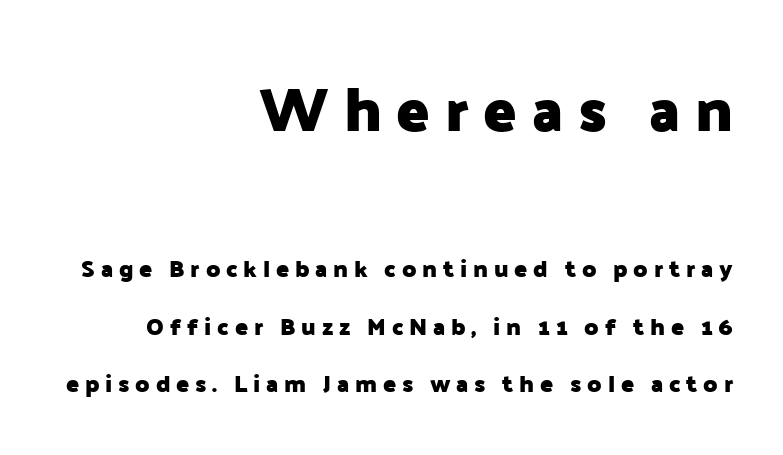
Spacing between characters has been opened up far beyond the box default. Here the designer chose a conventional face with non-uniform glyph widths. A roman cut, with each character standing at attention. The rendering uses a large line-height, opening up the rows. The face used here appears at its bigger size in the upper chunk.
